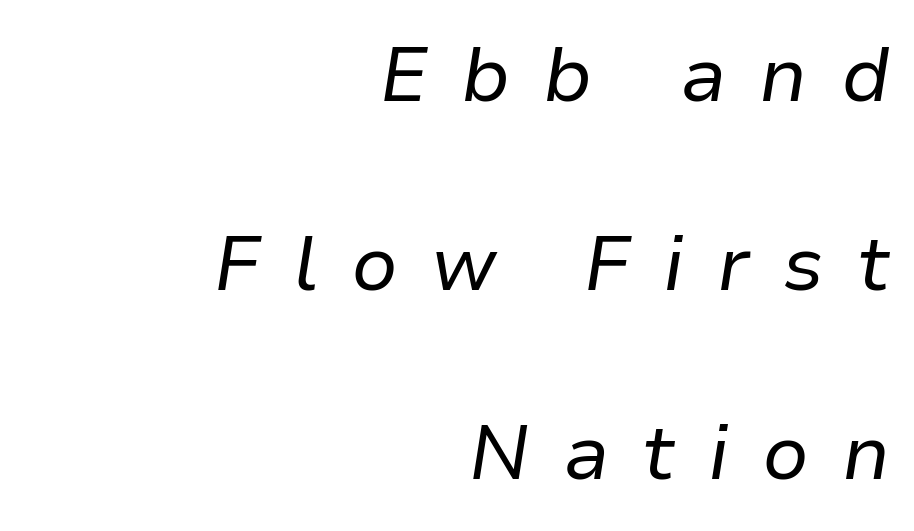
{"italic": "yes", "lean": "right", "slant_degrees": 9, "bold": "no", "weight": "regular", "width": "normal", "stroke_contrast": "low", "x_height": "medium", "monospaced": "no", "underline": "no", "align": "right", "line_spacing": "loose", "line_spacing_ratio": 2.49, "letter_spacing": "wide", "letter_spacing_em": 0.43, "glyph_px": 76}
